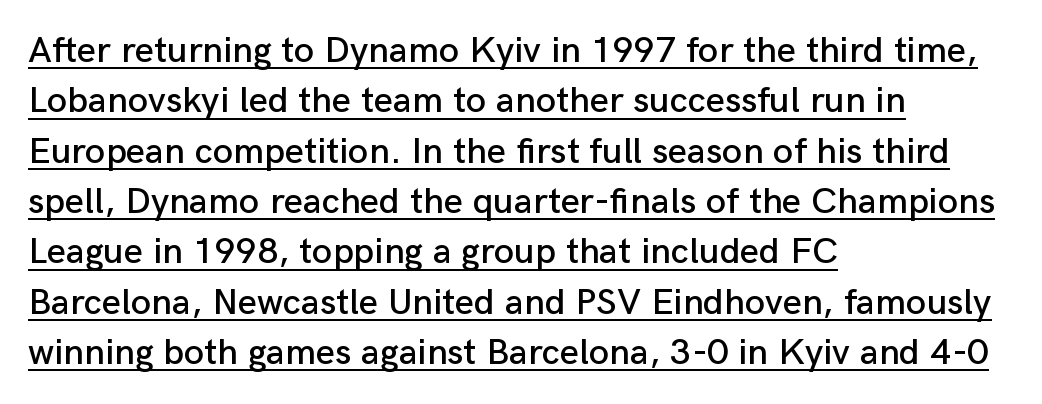
{"serif": "no", "italic": "no", "width": "normal", "stroke_contrast": "low", "x_height": "medium", "monospaced": "no", "underline": "yes", "align": "left", "line_spacing": "normal", "line_spacing_ratio": 1.36, "letter_spacing": "normal", "letter_spacing_em": 0.0, "glyph_px": 37}
